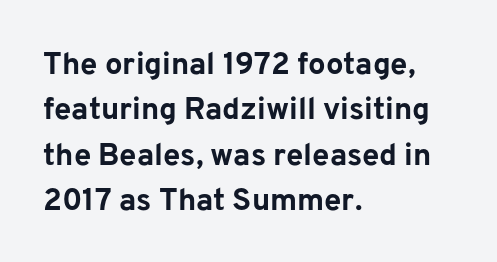
This block has exactly the height ordinary leading produces. In terms of letterspacing, this is plain default setting. You can tell from the bare stems that sans-serif type was used. Quick note: not italic, upright. Each row of text sits above clean, open space. You could not count columns in this text — the font is proportionally spaced.
